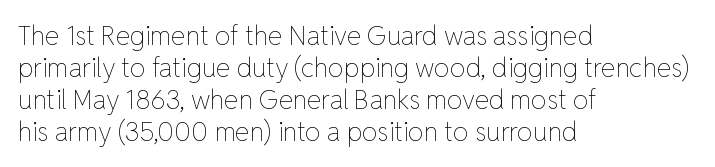
Q: Is the text bold? A: No.
Q: Is the text italic (slanted)? A: No, it is upright.
Q: Is the text underlined? A: No.
Q: How is the paragraph aligned? A: Left-aligned.
Q: Is the spacing between letters normal or unusually wide? A: Normal.
